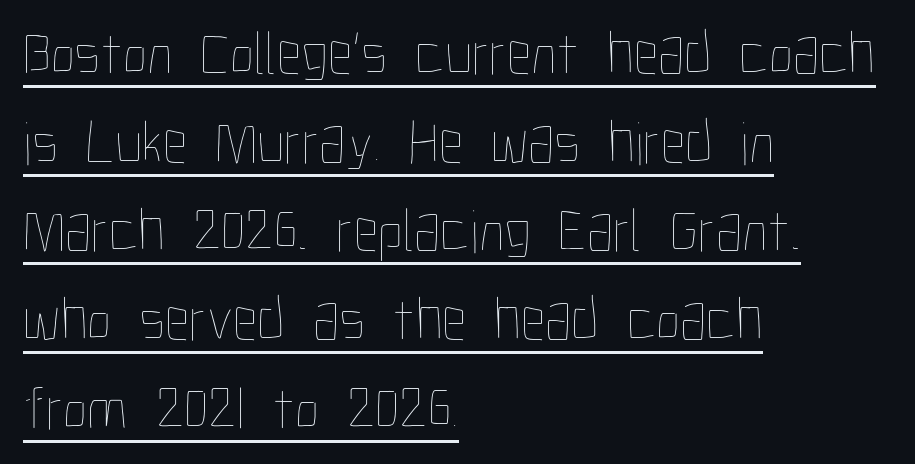
{"italic": "no", "bold": "no", "weight": "thin", "width": "condensed", "stroke_contrast": "low", "x_height": "medium", "monospaced": "no", "underline": "yes", "align": "left", "line_spacing": "normal", "line_spacing_ratio": 1.43, "letter_spacing": "normal", "letter_spacing_em": 0.0, "glyph_px": 62}
